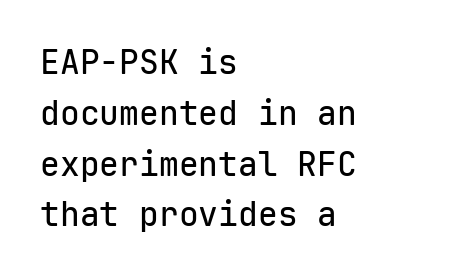
Letter spacing: default. The lines are quadded left. This sample uses a sans-serif face. Each letter, wide or thin by design, is forced into the same width here. If you drew a line through each stem, it would be perfectly vertical.
